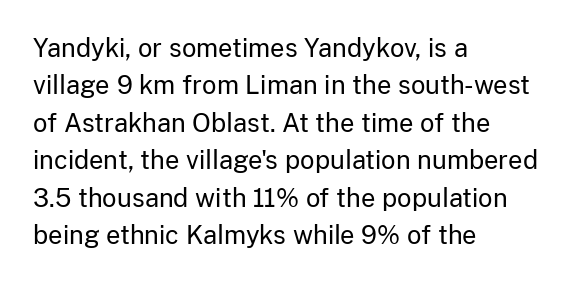
The image shows 25 px text type, upright; set left-aligned, normal line spacing (1.5x), normal letter spacing, not underlined.
